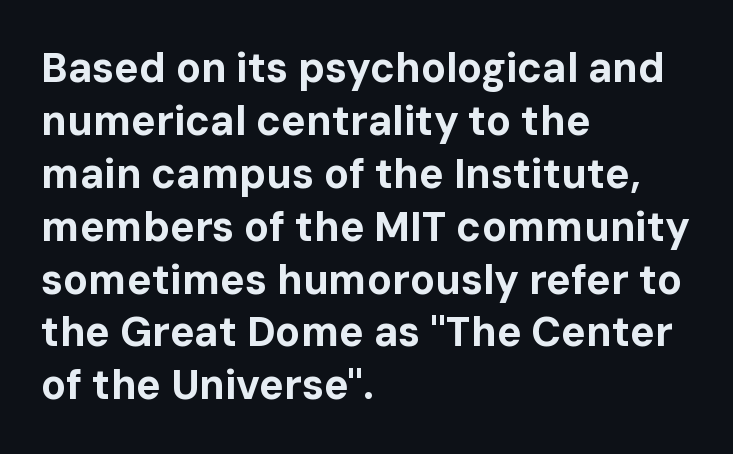
The image shows 41 px bold sans-serif type, upright; set left-aligned, normal line spacing (1.29x), normal letter spacing, not underlined; low stroke contrast and a medium x-height.
